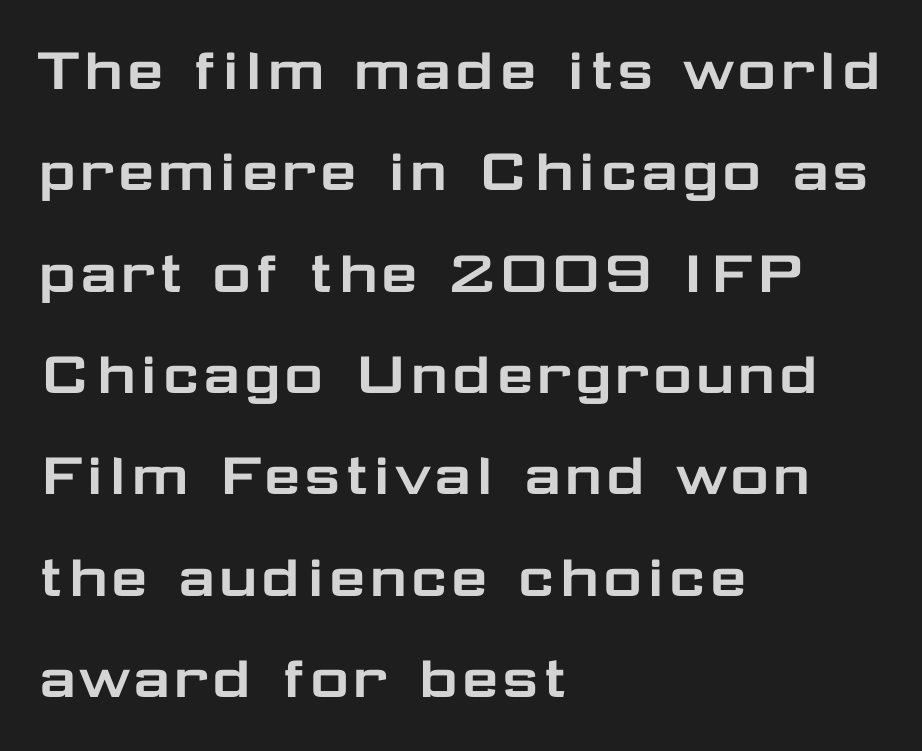
The image shows 68 px wide sans-serif type, upright; set left-aligned, normal line spacing (1.49x), normal letter spacing, not underlined; low stroke contrast and a medium x-height.
